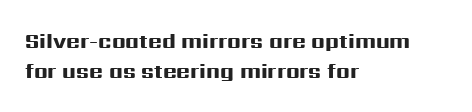
{"italic": "no", "bold": "yes", "underline": "no", "align": "left", "line_spacing": "normal", "line_spacing_ratio": 1.45, "letter_spacing": "normal", "letter_spacing_em": 0.0, "glyph_px": 21}
